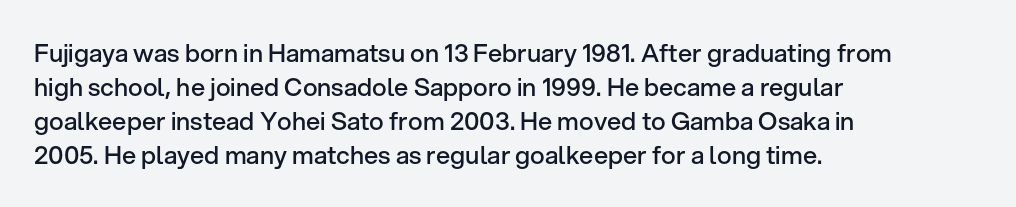
The image shows 25 px text type, upright; set left-aligned, normal line spacing (1.36x), normal letter spacing, not underlined.
